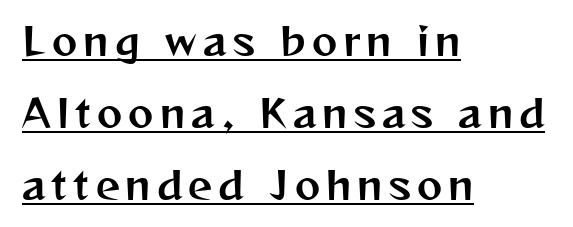
Q: Is the text italic (slanted)? A: No, it is upright.
Q: Is the typeface a serif or a sans-serif typeface? A: Sans-serif.
Q: Is the text underlined? A: Yes.
Q: How is the paragraph aligned? A: Left-aligned.
Q: Width (condensed, normal, or wide)? A: Normal.
Q: Stroke contrast? A: Medium.
Q: x-height? A: Medium.
Q: Monospaced? A: No.
